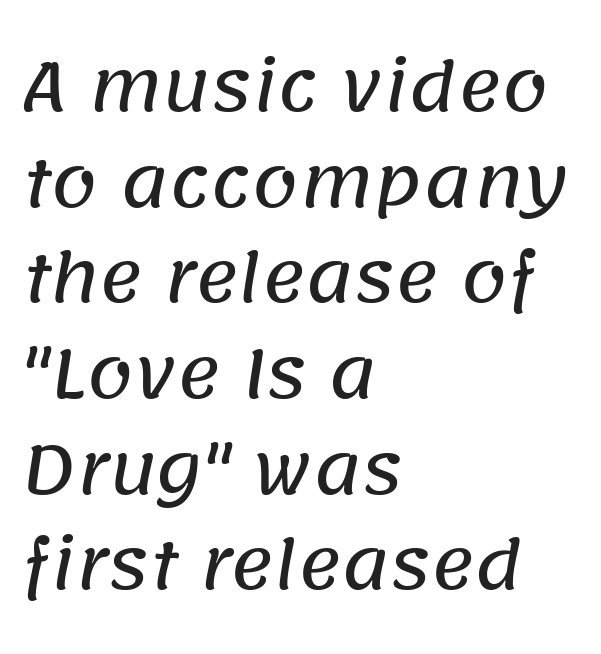
Q: Is the typeface a serif or a sans-serif typeface? A: Sans-serif.
Q: Is the text underlined? A: No.
Q: How is the paragraph aligned? A: Left-aligned.
Q: Is the spacing between letters normal or unusually wide? A: Normal.
Q: Is the spacing between lines tight, normal or loose? A: Normal.
Q: Width (condensed, normal, or wide)? A: Normal.
Q: Stroke contrast? A: Low.
Q: x-height? A: Large.
Q: Monospaced? A: No.
